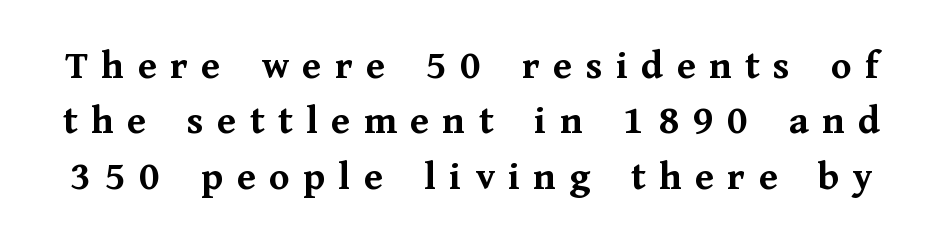
Leading matches the norm, producing a regular column. No word sits above an underline. Ordinary non-slanted type is in use. Font category for this specimen: serif. This is heavy type, rendered in bold.
